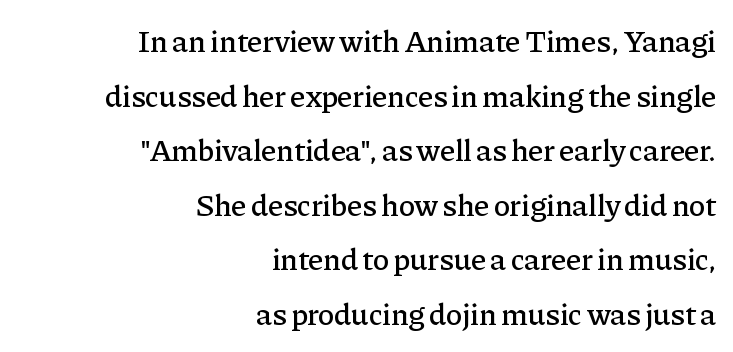
{"serif": "yes", "italic": "no", "width": "normal", "stroke_contrast": "low", "x_height": "medium", "monospaced": "no", "underline": "no", "align": "right", "line_spacing_ratio": 1.76, "letter_spacing": "normal", "letter_spacing_em": 0.0, "glyph_px": 31}
